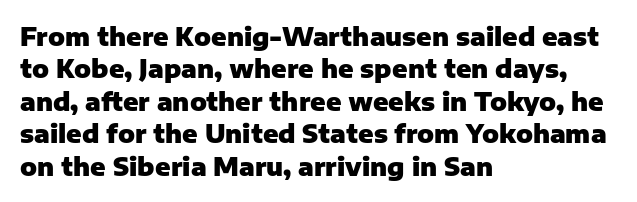
Q: Is the text bold? A: Yes.
Q: Is the text italic (slanted)? A: No, it is upright.
Q: Is the text underlined? A: No.
Q: How is the paragraph aligned? A: Left-aligned.
Q: Is the spacing between letters normal or unusually wide? A: Normal.
Q: Is the spacing between lines tight, normal or loose? A: Normal.
